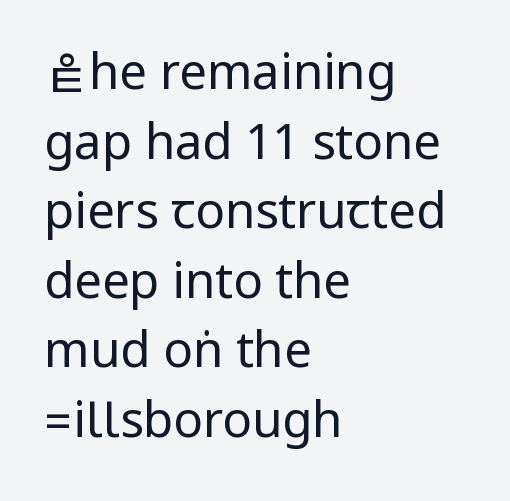
The image shows 49 px regular-weight, condensed sans-serif type, upright; set left-aligned, normal line spacing (1.42x), normal letter spacing, not underlined; low stroke contrast.
